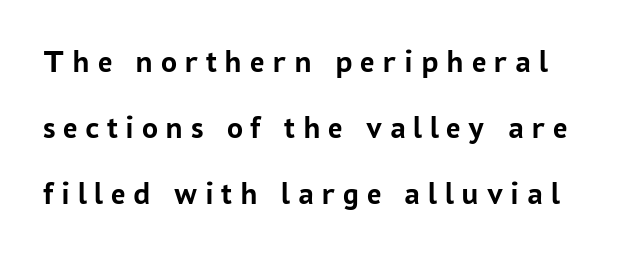
The image shows 32 px semibold sans-serif type, upright; set loose line spacing (2.06x), unusually wide letter spacing (+0.24 em), not underlined; low stroke contrast and a medium x-height.
